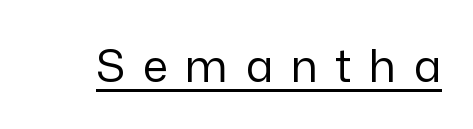
Q: Is the text bold? A: No.
Q: Is the text italic (slanted)? A: No, it is upright.
Q: Is the typeface a serif or a sans-serif typeface? A: Sans-serif.
Q: Is the text underlined? A: Yes.
Q: Is the spacing between letters normal or unusually wide? A: Unusually wide.
Q: Width (condensed, normal, or wide)? A: Normal.
Q: Stroke contrast? A: Low.
Q: x-height? A: Medium.
Q: Monospaced? A: No.
